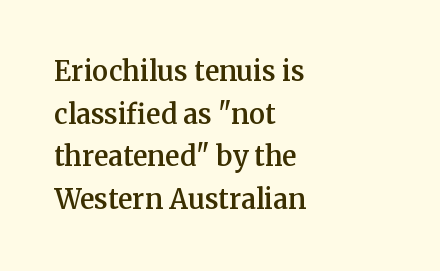
The image shows 27 px text type, upright; set left-aligned, normal line spacing (1.58x), normal letter spacing, not underlined.
